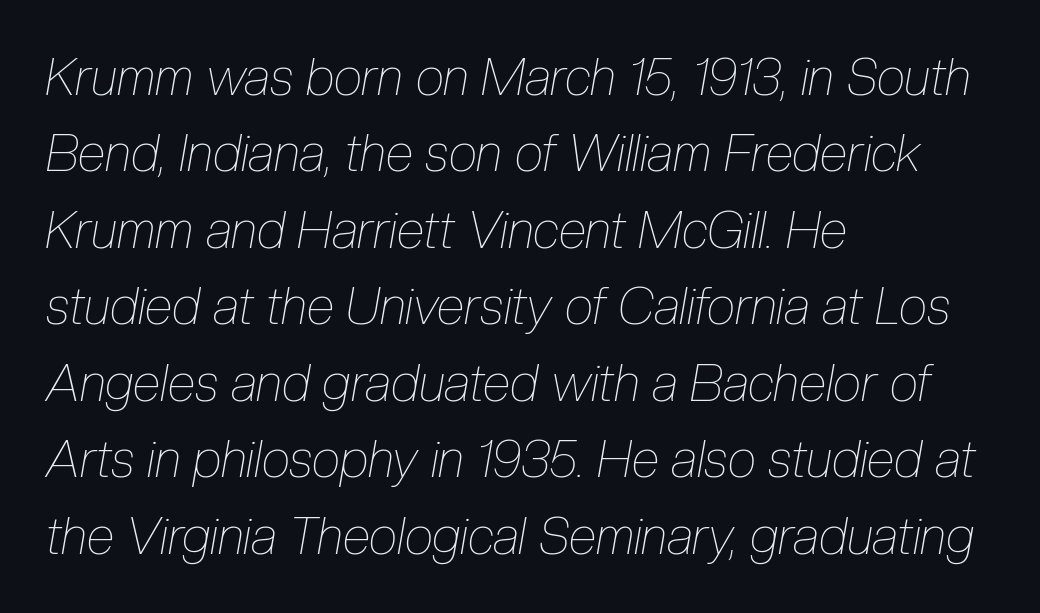
Q: Is the text bold? A: No.
Q: Is the text italic (slanted)? A: Yes, it leans right by about 10 degrees.
Q: Is the text underlined? A: No.
Q: How is the paragraph aligned? A: Left-aligned.
Q: Is the spacing between letters normal or unusually wide? A: Normal.
Q: Is the spacing between lines tight, normal or loose? A: Normal.
Q: Width (condensed, normal, or wide)? A: Condensed.
Q: Stroke contrast? A: Low.
Q: x-height? A: Medium.
Q: Monospaced? A: No.
